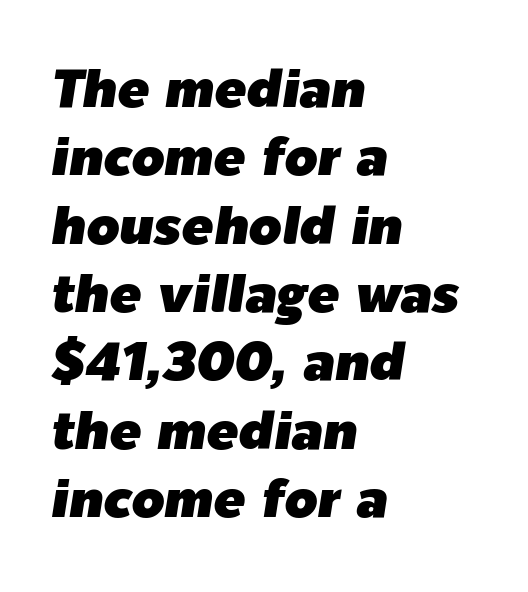
This sample has the flowing, uneven cadence of proportional lettering. A classic flush-left, rag-right setting is used for this passage. The strip under each line holds only bare page. Observe the lean: these are italic letterforms.
